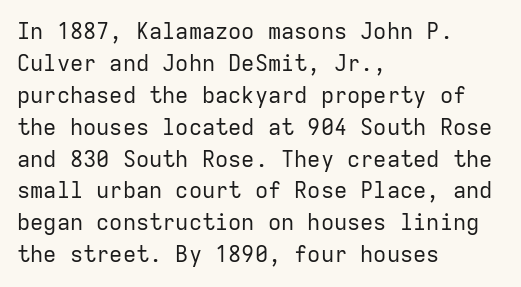
This sample uses an upright cut, with every glyph sitting square on the baseline. Check the space under the baseline: it is left empty. These lines are set flush left with a ragged right edge. Weight: not bold — regular or lighter.
